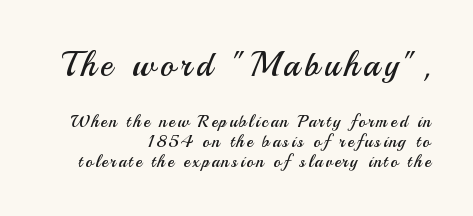
{"serif": "no", "bold": "no", "weight": "regular", "width": "normal", "stroke_contrast": "medium", "x_height": "small", "monospaced": "no", "underline": "no", "align": "right", "line_spacing_ratio": 1.17, "larger_block": "first", "size_ratio": 2.0, "glyph_px": 34}
